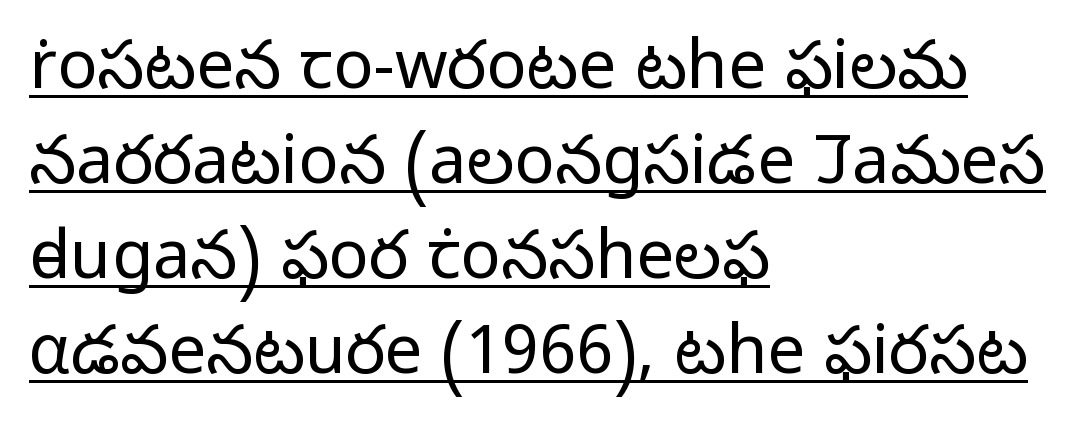
{"serif": "no", "italic": "no", "bold": "no", "weight": "light", "width": "normal", "stroke_contrast": "low", "x_height": "medium", "monospaced": "no", "underline": "yes", "align": "left", "line_spacing": "normal", "line_spacing_ratio": 1.42, "letter_spacing": "normal", "letter_spacing_em": 0.0, "glyph_px": 67}
